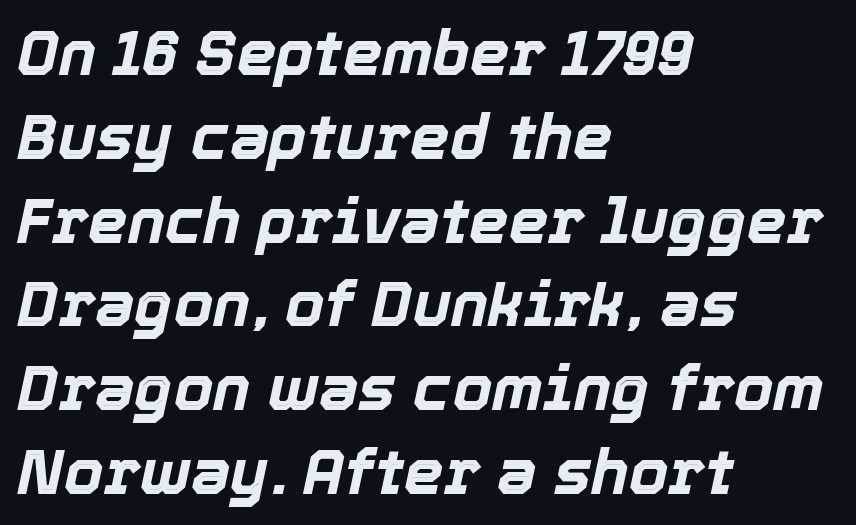
{"italic": "yes", "lean": "right", "slant_degrees": 12, "bold": "yes", "weight": "bold", "width": "normal", "x_height": "medium", "monospaced": "no", "underline": "no", "align": "left", "line_spacing": "normal", "line_spacing_ratio": 1.33, "letter_spacing": "normal", "letter_spacing_em": 0.0, "glyph_px": 63}
